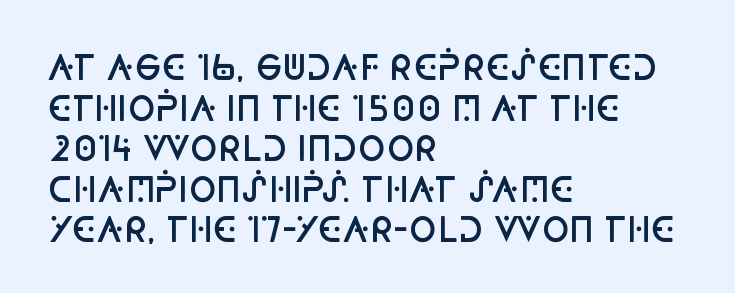
The image shows 33 px semibold, condensed sans-serif type, upright; set left-aligned, line spacing 1.23x, normal letter spacing, not underlined; low stroke contrast and a large x-height.
